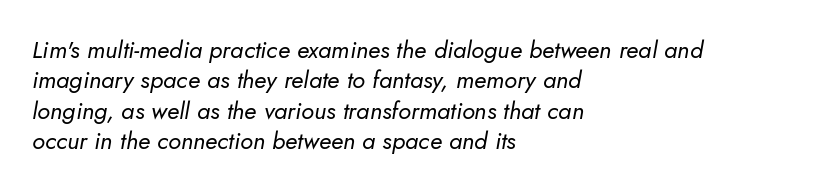
The image shows 24 px text type, italic (leaning right); set left-aligned, normal line spacing (1.27x), normal letter spacing, not underlined.
